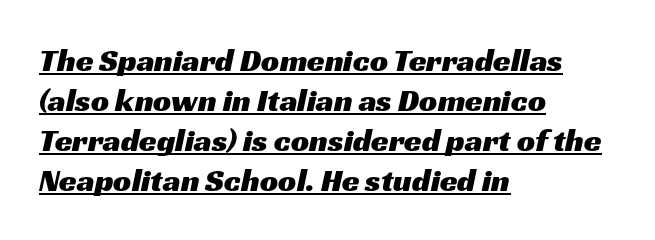
The image shows 32 px wide sans-serif type; set left-aligned, normal line spacing (1.25x), normal letter spacing, underlined; medium stroke contrast and a medium x-height.
